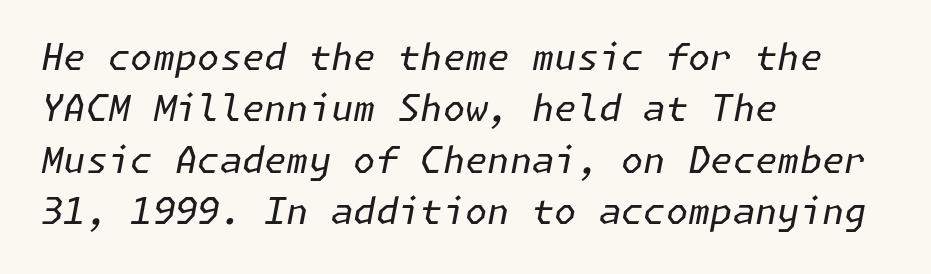
The image shows 36 px regular-weight type, italic (leaning right); set left-aligned, normal line spacing (1.43x), normal letter spacing, not underlined; low stroke contrast and a medium x-height.
